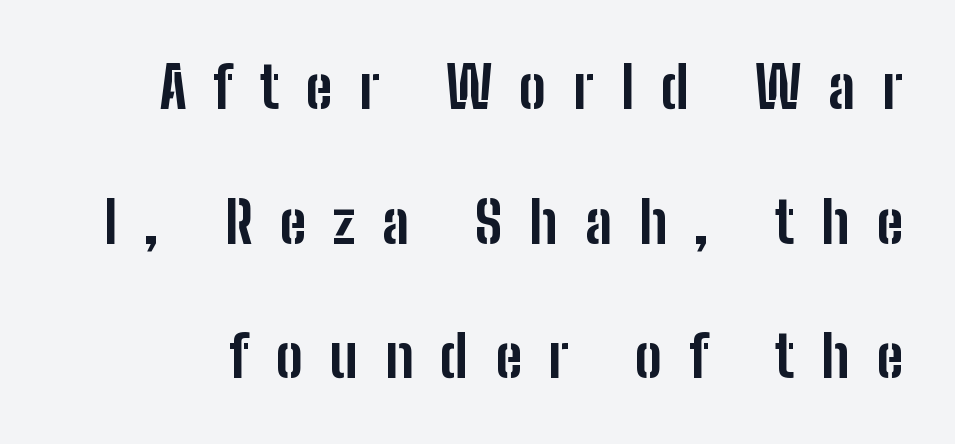
The image shows 57 px bold, condensed sans-serif type, upright; set loose line spacing (2.36x), unusually wide letter spacing (+0.47 em), not underlined; low stroke contrast and a medium x-height.
